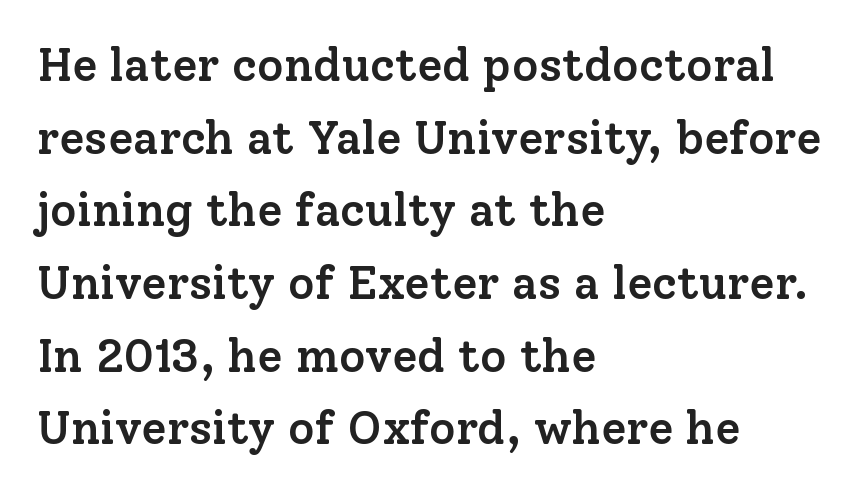
Q: Is the text bold? A: Semi-bold.
Q: Is the text italic (slanted)? A: No, it is upright.
Q: Is the typeface a serif or a sans-serif typeface? A: Serif.
Q: Is the text underlined? A: No.
Q: How is the paragraph aligned? A: Left-aligned.
Q: Is the spacing between letters normal or unusually wide? A: Normal.
Q: Is the spacing between lines tight, normal or loose? A: Normal.
Q: Width (condensed, normal, or wide)? A: Normal.
Q: Stroke contrast? A: Low.
Q: x-height? A: Medium.
Q: Monospaced? A: No.
